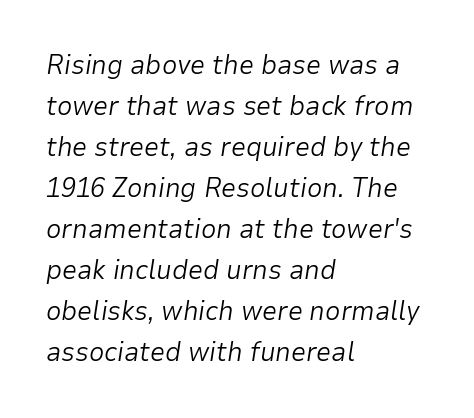
The image shows 27 px text type, italic (leaning right); set left-aligned, normal line spacing (1.52x), normal letter spacing, not underlined.
